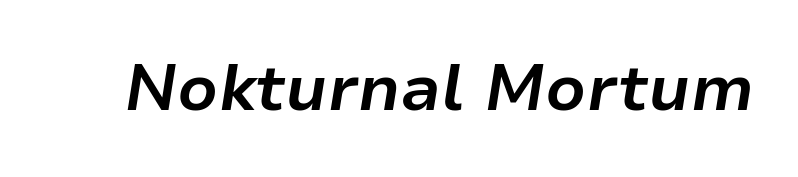
Q: Is the text bold? A: Yes.
Q: Is the text italic (slanted)? A: Yes, it leans right by about 9 degrees.
Q: Is the text underlined? A: No.
Q: Is the spacing between letters normal or unusually wide? A: Normal.
Q: Width (condensed, normal, or wide)? A: Normal.
Q: Stroke contrast? A: Low.
Q: x-height? A: Medium.
Q: Monospaced? A: No.
